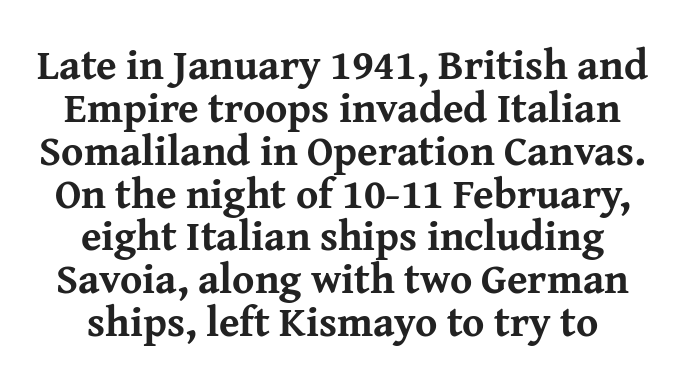
{"serif": "yes", "italic": "no", "bold": "yes", "weight": "bold", "width": "normal", "stroke_contrast": "medium", "x_height": "medium", "monospaced": "no", "underline": "no", "align": "center", "line_spacing": "tight", "line_spacing_ratio": 1.02, "letter_spacing": "normal", "letter_spacing_em": 0.0, "glyph_px": 42}
